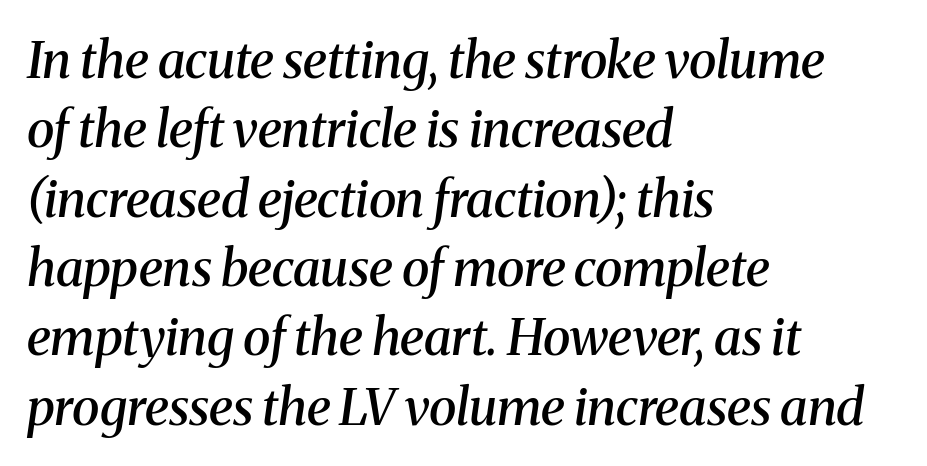
The image shows 51 px semibold serif type, italic (leaning right); set left-aligned, normal line spacing (1.36x), normal letter spacing, not underlined; medium stroke contrast and a medium x-height.
